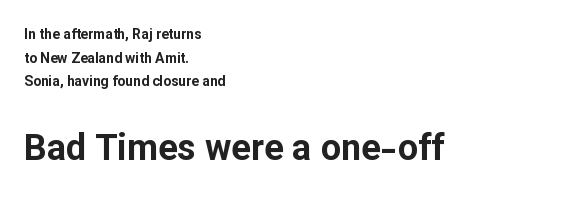
The image shows 36 px bold sans-serif type, upright; set left-aligned, normal line spacing (1.68x), normal letter spacing, not underlined; the second (bottom) block is 2.57x larger; low stroke contrast and a medium x-height.
